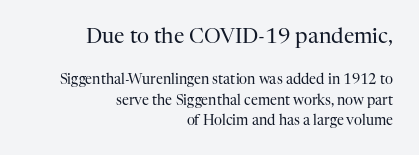
Q: Is the text bold? A: No.
Q: Is the text italic (slanted)? A: No, it is upright.
Q: Is the text underlined? A: No.
Q: How is the paragraph aligned? A: Right-aligned.
Q: Is the spacing between letters normal or unusually wide? A: Normal.
Q: Is the spacing between lines tight, normal or loose? A: Normal.
Q: Which block of text is set in a larger size, the first (top) or the second (bottom)? A: The first (top) one.
